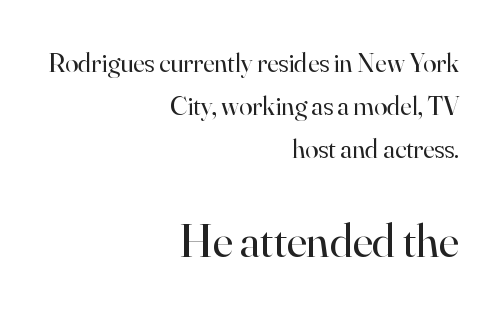
The image shows 47 px regular-weight serif type, upright; set right-aligned, normal line spacing (1.59x), normal letter spacing, not underlined; the second (bottom) block is 1.74x larger; high stroke contrast and a small x-height.
